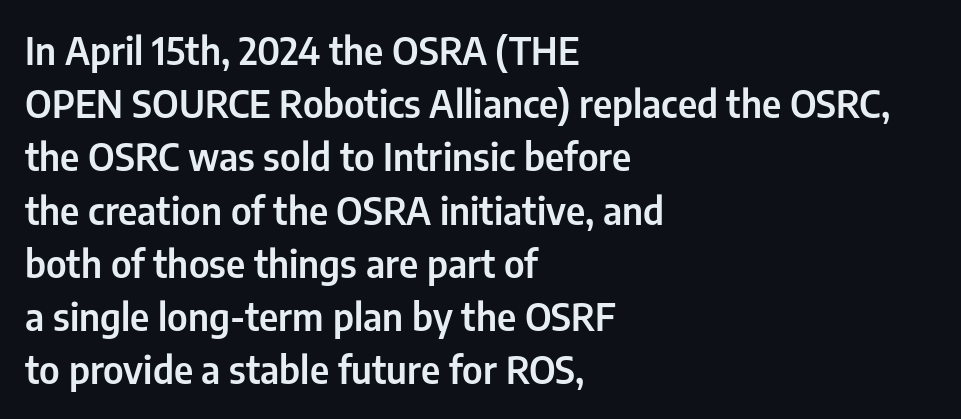
The image shows 38 px condensed sans-serif type, upright; set left-aligned, normal line spacing (1.4x), normal letter spacing, not underlined; low stroke contrast and a medium x-height.
